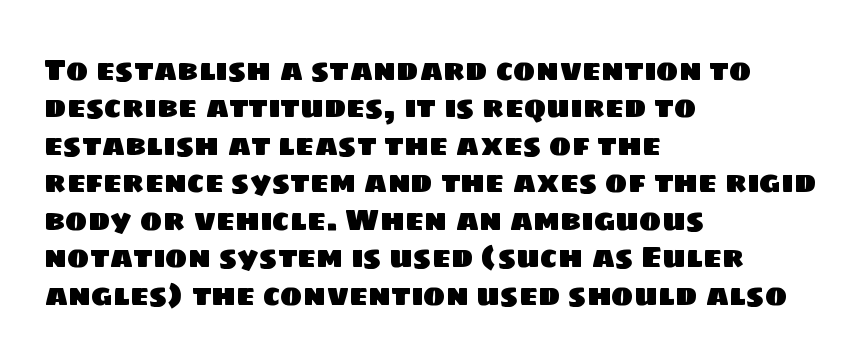
{"serif": "no", "width": "normal", "stroke_contrast": "low", "x_height": "large", "monospaced": "no", "underline": "no", "align": "left", "line_spacing": "normal", "line_spacing_ratio": 1.25, "letter_spacing": "normal", "letter_spacing_em": 0.0, "glyph_px": 30}
